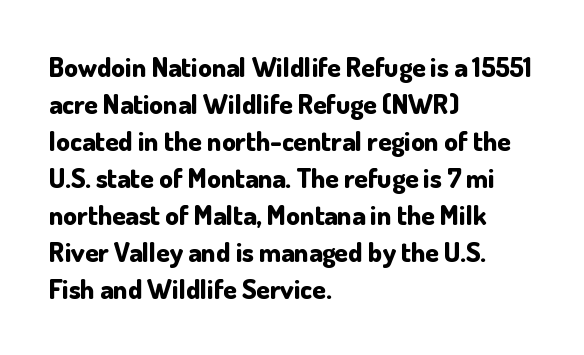
Every character sits straight up, as roman type does. Words appear dense and cohesive because spacing is normal. On the weight axis this lands at bold, roughly 700. In terms of leading, this rendering sits right in the middle.
